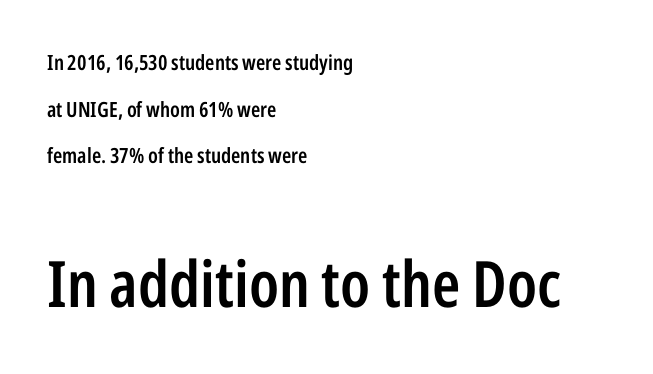
The image shows 64 px semibold, condensed sans-serif type, upright; set left-aligned, loose line spacing (2.22x), normal letter spacing, not underlined; the second (bottom) block is 3.05x larger; low stroke contrast and a medium x-height.
